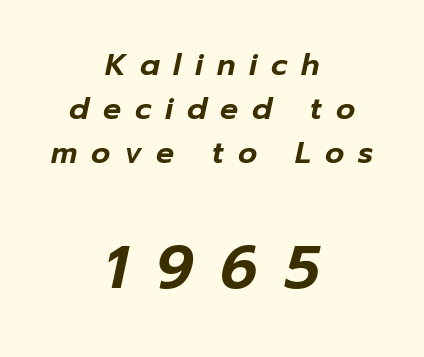
The image shows 60 px text type, italic (leaning right); set centered, normal line spacing (1.47x), unusually wide letter spacing (+0.46 em), not underlined; the second (bottom) block is 2.0x larger; low stroke contrast and a medium x-height.
